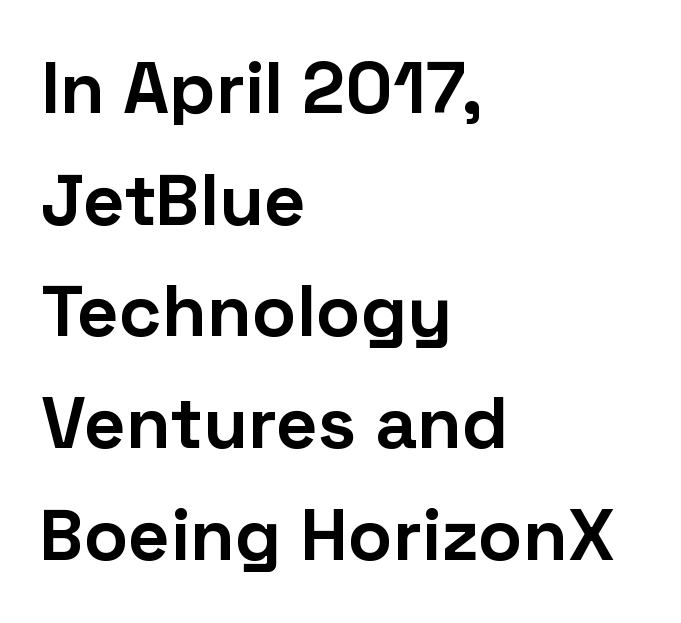
{"serif": "no", "italic": "no", "bold": "yes", "weight": "bold", "width": "normal", "stroke_contrast": "low", "x_height": "medium", "monospaced": "no", "underline": "no", "align": "left", "line_spacing": "normal", "line_spacing_ratio": 1.53, "letter_spacing": "normal", "letter_spacing_em": 0.0, "glyph_px": 73}
